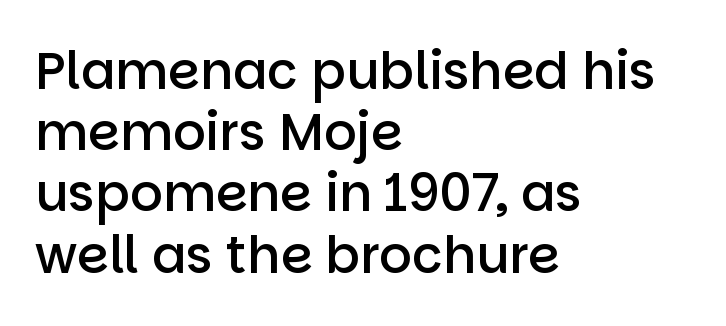
The image shows 51 px semibold sans-serif type, upright; set left-aligned, line spacing 1.2x, normal letter spacing, not underlined; low stroke contrast and a large x-height.
